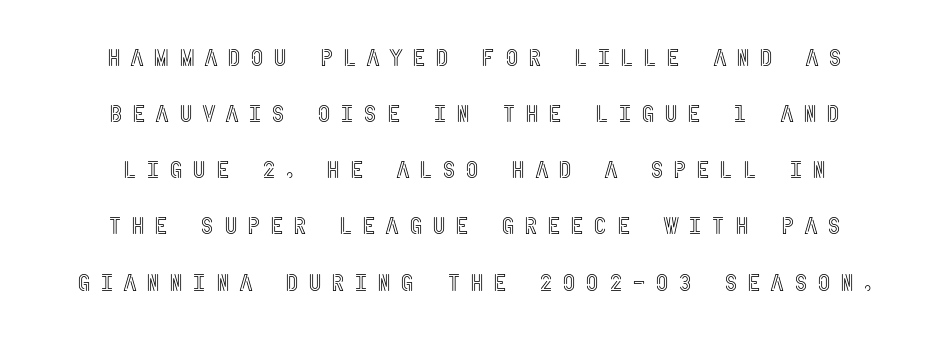
Q: Is the text italic (slanted)? A: No, it is upright.
Q: Is the text underlined? A: No.
Q: How is the paragraph aligned? A: Centered.
Q: Is the spacing between letters normal or unusually wide? A: Unusually wide.
Q: Is the spacing between lines tight, normal or loose? A: Loose.
